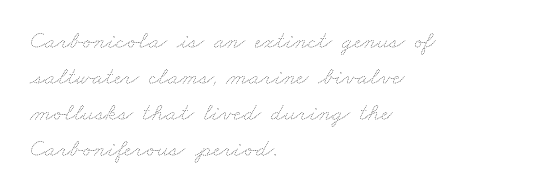
{"bold": "no", "underline": "no", "align": "left", "line_spacing": "normal", "line_spacing_ratio": 1.44, "letter_spacing": "normal", "letter_spacing_em": 0.0, "glyph_px": 25}
